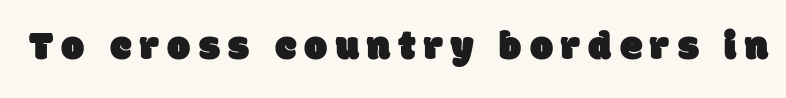
Q: Is the typeface a serif or a sans-serif typeface? A: Sans-serif.
Q: Is the text underlined? A: No.
Q: Is the spacing between letters normal or unusually wide? A: Unusually wide.
Q: Width (condensed, normal, or wide)? A: Normal.
Q: Stroke contrast? A: Low.
Q: x-height? A: Large.
Q: Monospaced? A: No.
